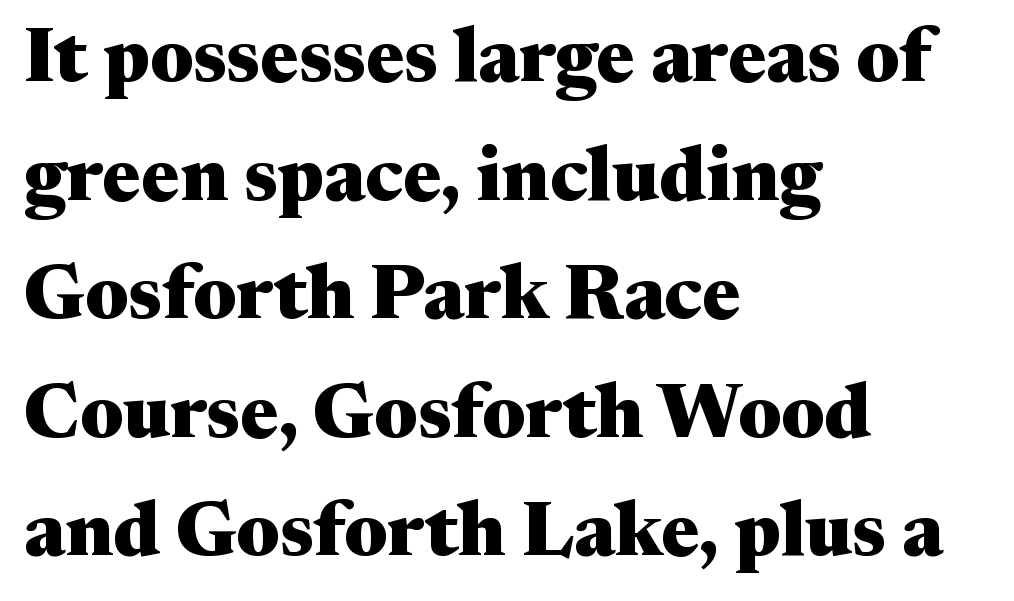
The passage shown is typeset with a serif family. The rendering uses natural spacing where letterforms have individual widths. The glyphs have the mass of a bold cut. Letters rest on an invisible, unmarked baseline.
